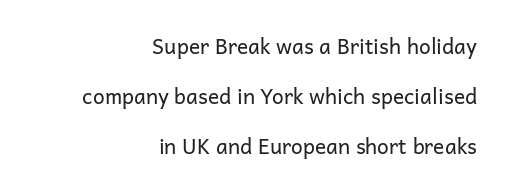
You could call the tracking neutral — neither tight nor loose. The foot of each line stays bare and open. Does the leading feel generous? Absolutely, it's lavish. Heft: none added — not bold. If you drew a ruler down the right edge, every line would touch it. Characters remain perfectly vertical along every line.
